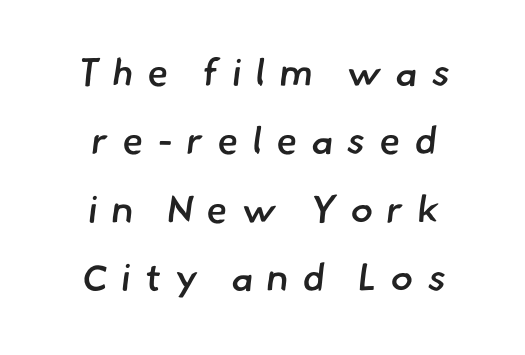
Characters follow at a spacing far wider than the type designer built in. Horizontal alignment here is central, giving a formal, balanced look. The designer went with a sans here, leaving each stem footless. Caption: semibold face, moderately heavy strokes.
